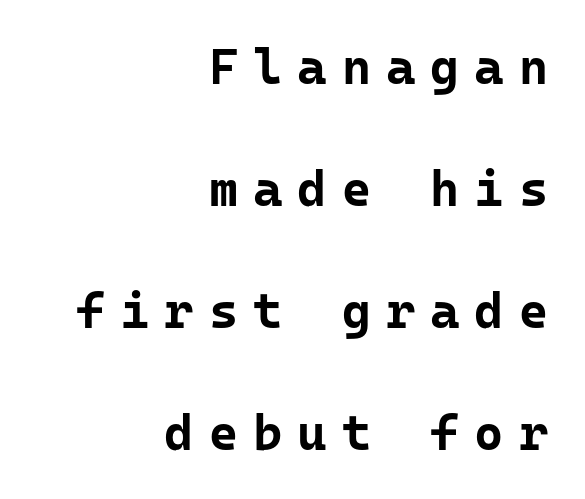
Q: Is the text bold? A: Yes.
Q: Is the text italic (slanted)? A: No, it is upright.
Q: Is the typeface a serif or a sans-serif typeface? A: Sans-serif.
Q: Is the text underlined? A: No.
Q: How is the paragraph aligned? A: Right-aligned.
Q: Is the spacing between letters normal or unusually wide? A: Unusually wide.
Q: Is the spacing between lines tight, normal or loose? A: Loose.
Q: Width (condensed, normal, or wide)? A: Normal.
Q: Stroke contrast? A: Low.
Q: x-height? A: Medium.
